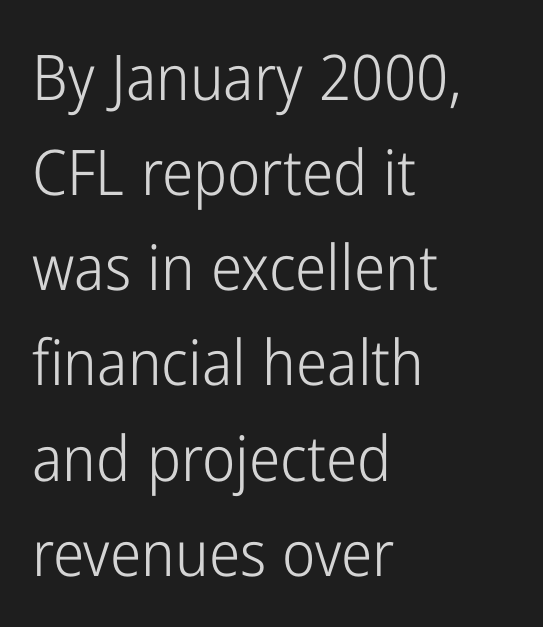
The image shows 63 px light, condensed sans-serif type, upright; set left-aligned, normal line spacing (1.51x), normal letter spacing, not underlined; low stroke contrast and a medium x-height.
